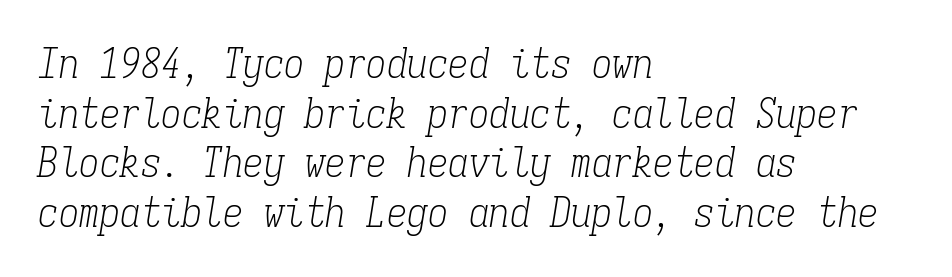
{"serif": "yes", "italic": "yes", "lean": "right", "slant_degrees": 9, "bold": "no", "weight": "light", "width": "condensed", "stroke_contrast": "low", "x_height": "medium", "monospaced": "yes", "underline": "no", "align": "left", "line_spacing_ratio": 1.21, "letter_spacing": "normal", "letter_spacing_em": 0.0, "glyph_px": 41}
